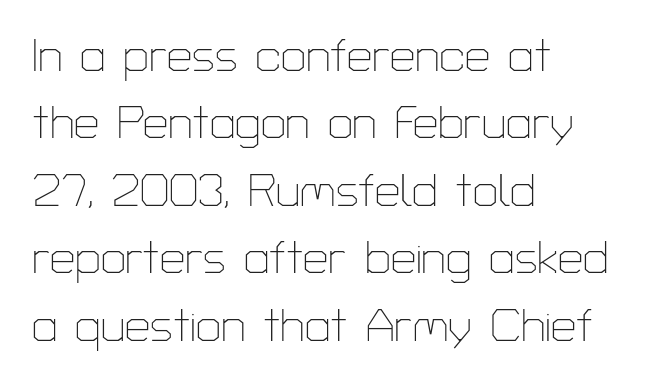
{"serif": "no", "italic": "no", "bold": "no", "weight": "thin", "width": "normal", "stroke_contrast": "low", "x_height": "medium", "monospaced": "no", "underline": "no", "align": "left", "line_spacing": "normal", "line_spacing_ratio": 1.5, "letter_spacing": "normal", "letter_spacing_em": 0.0, "glyph_px": 45}
